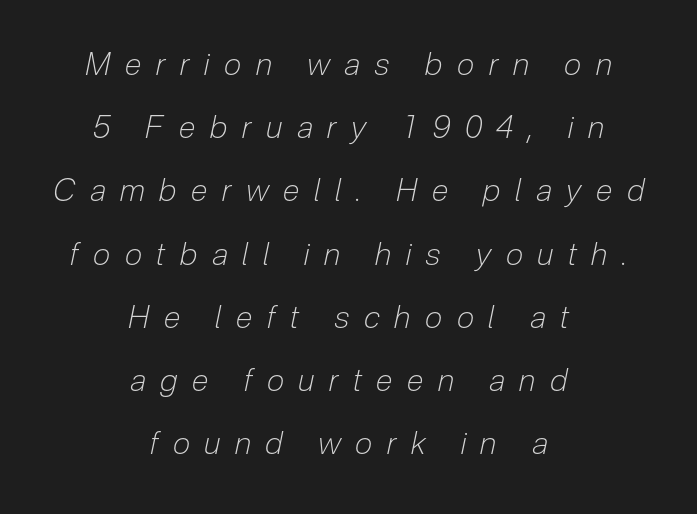
Q: Is the text bold? A: No.
Q: Is the text italic (slanted)? A: Yes, it leans right by about 12 degrees.
Q: Is the text underlined? A: No.
Q: How is the paragraph aligned? A: Centered.
Q: Is the spacing between letters normal or unusually wide? A: Unusually wide.
Q: Is the spacing between lines tight, normal or loose? A: Loose.
Q: Width (condensed, normal, or wide)? A: Condensed.
Q: Stroke contrast? A: Low.
Q: x-height? A: Medium.
Q: Monospaced? A: No.
